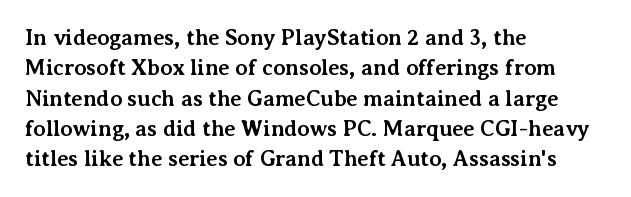
{"italic": "no", "bold": "yes", "underline": "no", "align": "left", "line_spacing": "normal", "line_spacing_ratio": 1.38, "letter_spacing": "normal", "letter_spacing_em": 0.0, "glyph_px": 22}
